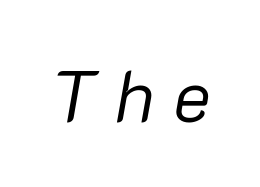
Is the type slanted? Yes — the strokes lean at a clear angle. Is this a heavy cut? Hardly; it is regular or lighter. The face used here is proportionally spaced, like ordinary book or web type. Type without underlining. The line texture is sparse and dotted thanks to wide tracking.
